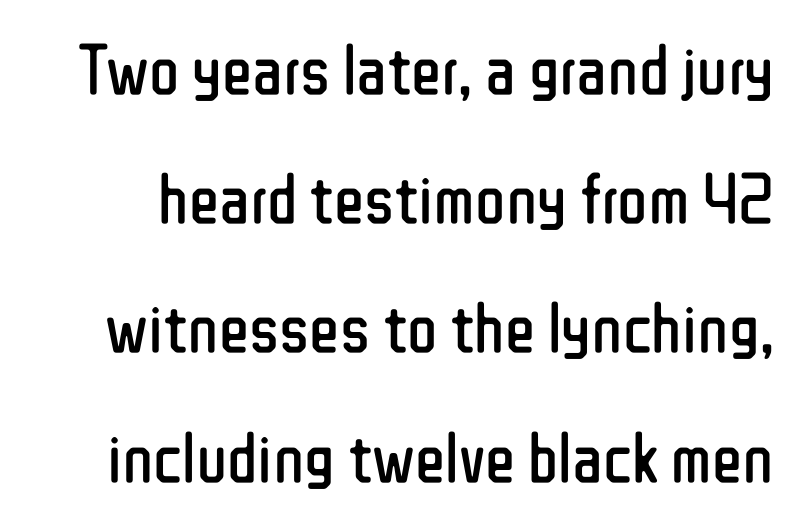
Q: Is the text bold? A: No.
Q: Is the text italic (slanted)? A: No, it is upright.
Q: Is the typeface a serif or a sans-serif typeface? A: Sans-serif.
Q: Is the text underlined? A: No.
Q: Is the spacing between letters normal or unusually wide? A: Normal.
Q: Width (condensed, normal, or wide)? A: Condensed.
Q: Stroke contrast? A: Low.
Q: x-height? A: Medium.
Q: Monospaced? A: No.
